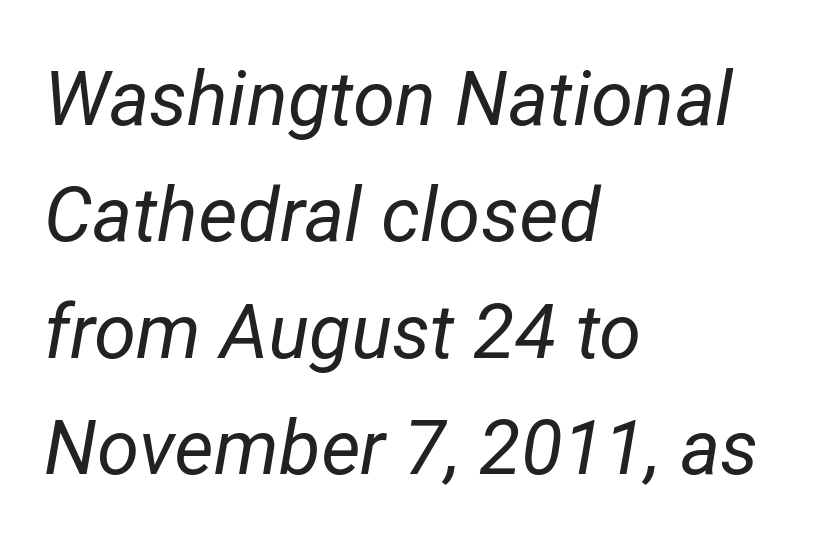
The image shows 76 px regular-weight type, italic (leaning right); set left-aligned, normal line spacing (1.53x), normal letter spacing, not underlined; low stroke contrast and a medium x-height.
